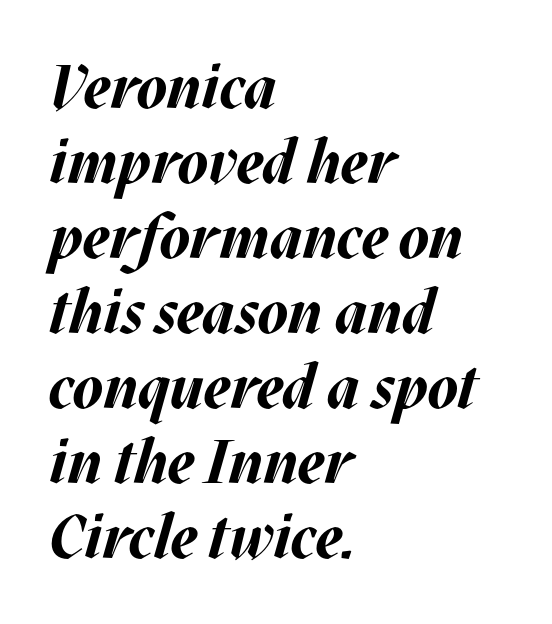
{"italic": "yes", "lean": "right", "slant_degrees": 17, "bold": "yes", "weight": "bold", "width": "normal", "stroke_contrast": "medium", "x_height": "large", "monospaced": "no", "underline": "no", "align": "left", "line_spacing_ratio": 1.23, "letter_spacing": "normal", "letter_spacing_em": 0.0, "glyph_px": 61}
